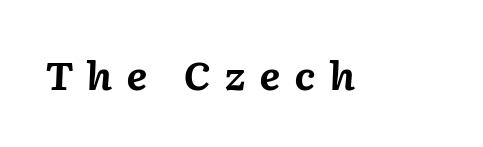
{"italic": "yes", "lean": "right", "slant_degrees": 2, "bold": "yes", "weight": "bold", "width": "normal", "stroke_contrast": "medium", "x_height": "medium", "monospaced": "no", "underline": "no", "letter_spacing": "wide", "letter_spacing_em": 0.35, "glyph_px": 38}
